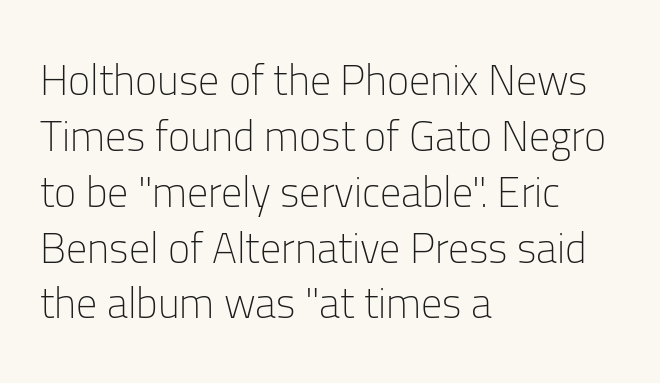
There is no visible air inserted between adjacent glyphs. Unlike italic type, these characters show no tilt at all. The rendering shows plain stroke endings on the letterforms — a sans-serif design. Reading down the block, your eye returns to a fixed left position each line.
